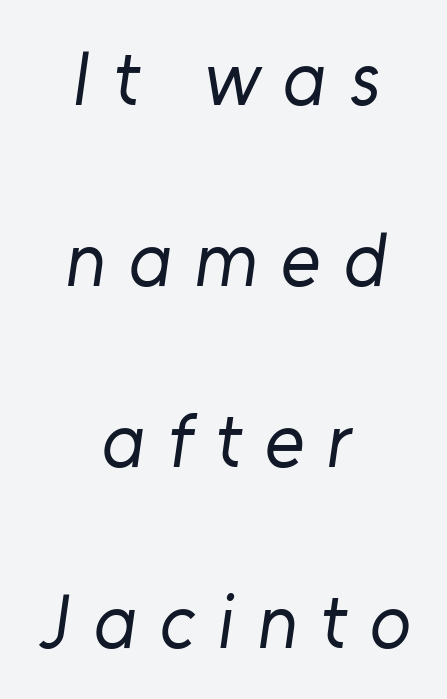
{"serif": "no", "bold": "no", "weight": "regular", "width": "normal", "stroke_contrast": "low", "x_height": "medium", "monospaced": "no", "underline": "no", "align": "center", "line_spacing": "loose", "line_spacing_ratio": 2.38, "letter_spacing": "wide", "letter_spacing_em": 0.3, "glyph_px": 76}
